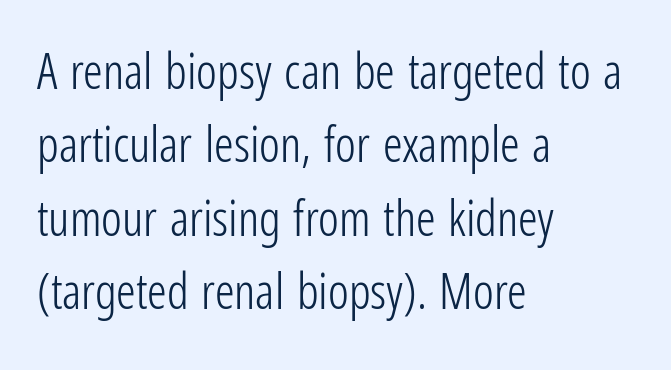
The image shows 49 px light, condensed sans-serif type, upright; set left-aligned, normal line spacing (1.5x), normal letter spacing, not underlined; low stroke contrast and a medium x-height.
